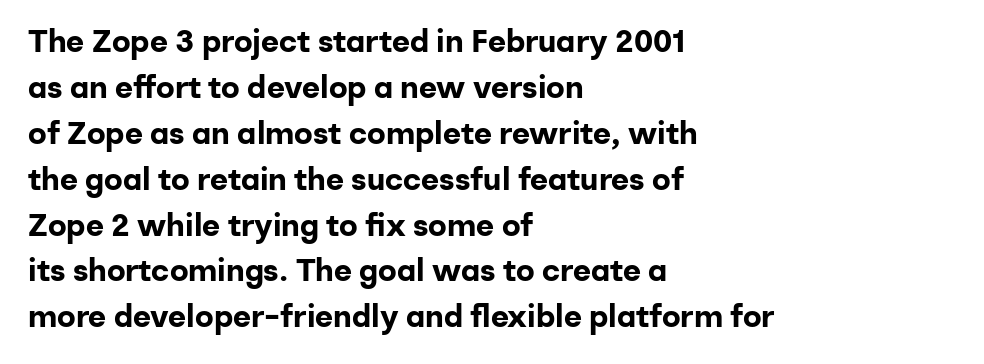
The image shows 31 px bold sans-serif type, upright; set left-aligned, normal line spacing (1.48x), normal letter spacing, not underlined; low stroke contrast and a medium x-height.
